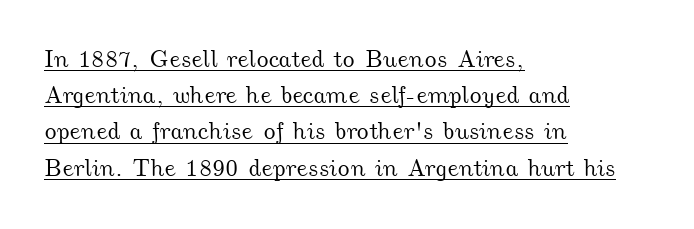
Q: Is the text underlined? A: Yes.
Q: How is the paragraph aligned? A: Left-aligned.
Q: Is the spacing between letters normal or unusually wide? A: Normal.
Q: Is the spacing between lines tight, normal or loose? A: Normal.
